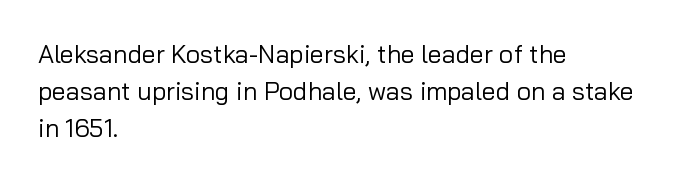
Q: Is the text bold? A: No.
Q: Is the text italic (slanted)? A: No, it is upright.
Q: Is the text underlined? A: No.
Q: How is the paragraph aligned? A: Left-aligned.
Q: Is the spacing between letters normal or unusually wide? A: Normal.
Q: Is the spacing between lines tight, normal or loose? A: Normal.
